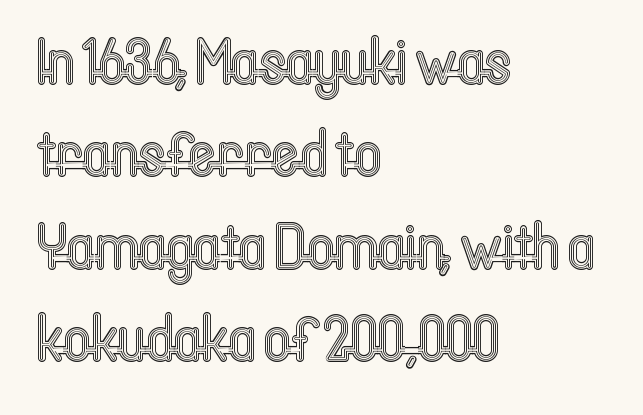
Quick note: not italic, upright. Glyph-to-glyph distance matches everyday printed text. The paragraph has a hard left edge and a soft right edge. Honestly, the row spacing looks completely unremarkable. The rendering uses natural spacing where letterforms have individual widths.
